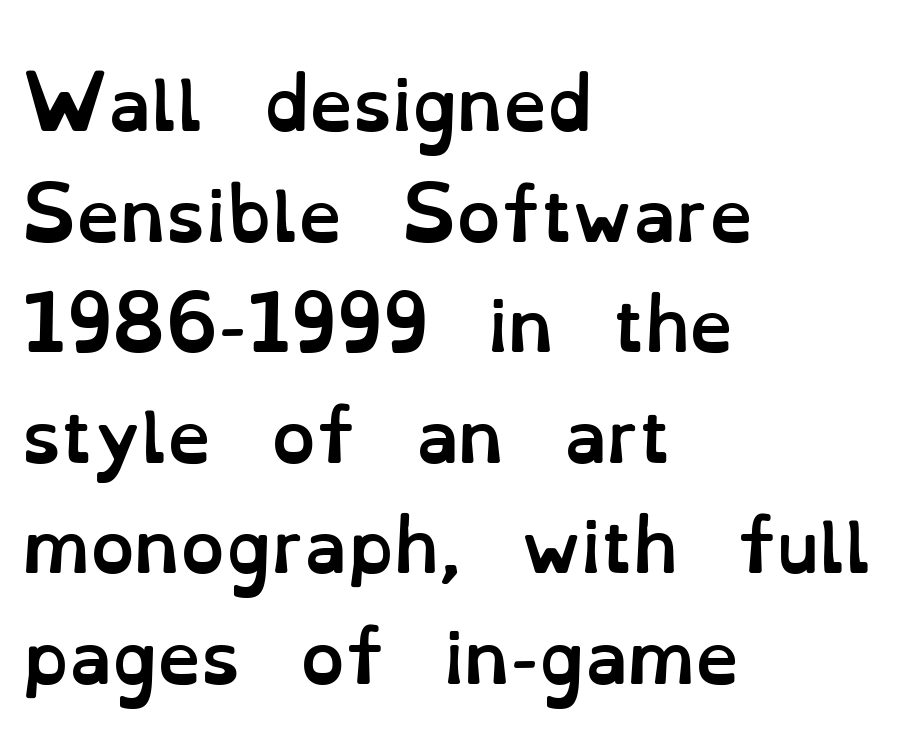
The line-height multiplier appears to be the usual default. How heavy is the stroke? Heavy — this is a bold. These lines keep a tight, regular rhythm from letter to letter. Casual observation: everything's shoved over to the left. Descenders are the only things crossing below the line.
